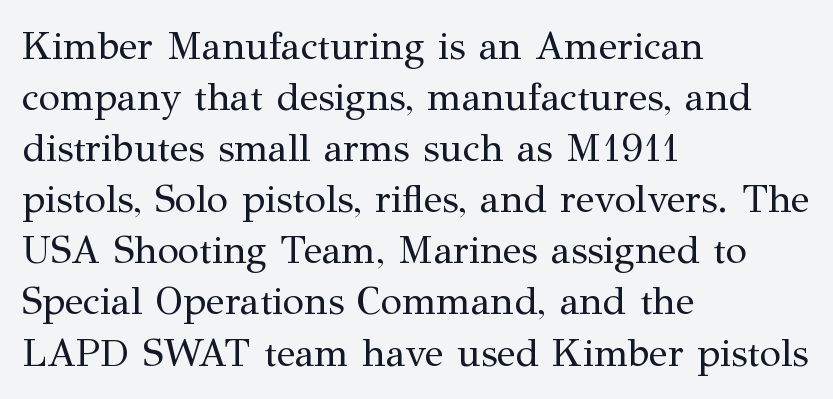
Teacher's note: observe the even left margin — that is flush-left alignment. Each row of text sits above clean, open space. Proportional: the letters do not fall into vertical columns. The passage shown stacks its lines at a standard gap. Vertical strokes here are truly vertical.
